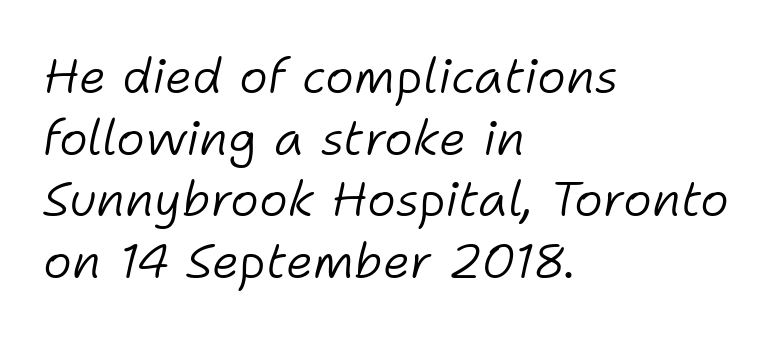
Do the characters align in a grid? No, the font is proportional. A classic flush-left, rag-right setting is used for this passage. Short note: letters normally spaced. Weight class: somewhere from thin through regular.
